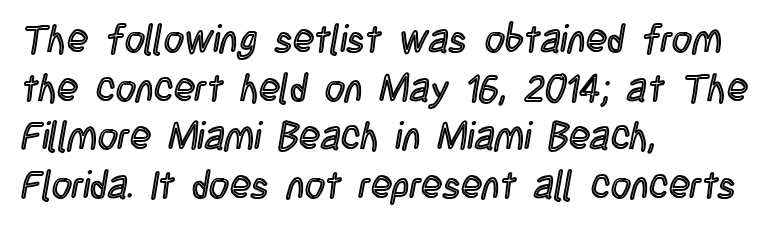
{"width": "condensed", "x_height": "large", "monospaced": "no", "underline": "no", "align": "left", "line_spacing": "normal", "line_spacing_ratio": 1.25, "letter_spacing": "normal", "letter_spacing_em": 0.0, "glyph_px": 39}
